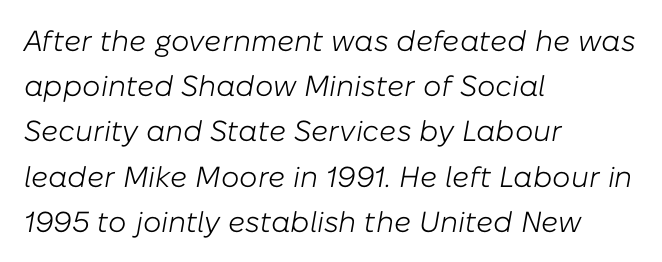
Q: Is the text bold? A: No.
Q: Is the text italic (slanted)? A: Yes, it leans right by about 10 degrees.
Q: Is the text underlined? A: No.
Q: How is the paragraph aligned? A: Left-aligned.
Q: Is the spacing between letters normal or unusually wide? A: Normal.
Q: Is the spacing between lines tight, normal or loose? A: Normal.
Q: Width (condensed, normal, or wide)? A: Normal.
Q: Stroke contrast? A: Low.
Q: x-height? A: Medium.
Q: Monospaced? A: No.
